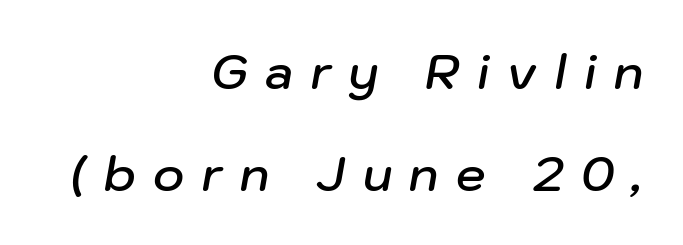
The image shows 47 px semibold type, italic (leaning right); set right-aligned, loose line spacing (2.18x), unusually wide letter spacing (+0.37 em), not underlined; low stroke contrast and a medium x-height.
